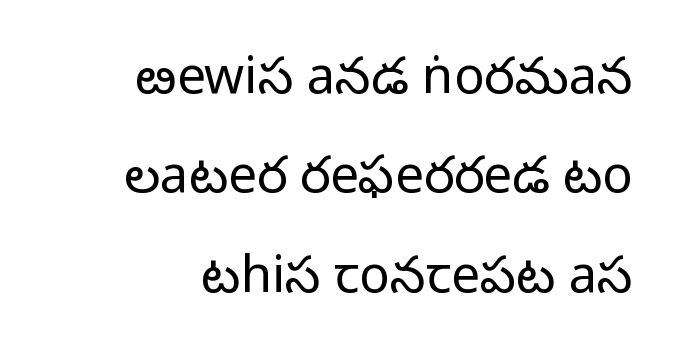
The image shows 51 px light sans-serif type, upright; set right-aligned, loose line spacing (1.95x), normal letter spacing, not underlined; low stroke contrast and a medium x-height.
